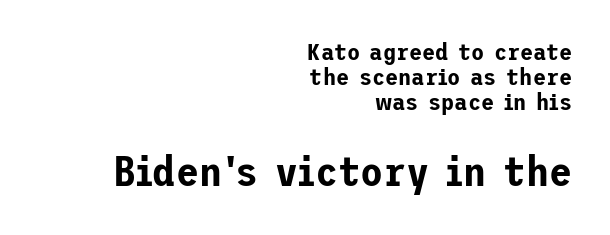
The paragraph shown leans on its right margin. Character size in the trailing block exceeds that of the leading block. What's the leading like? Squeezed, with rows nearly overlapping. The font's upright variant was chosen for this text. Nothing unusual about the tracking: characters are spaced as the font intends.
